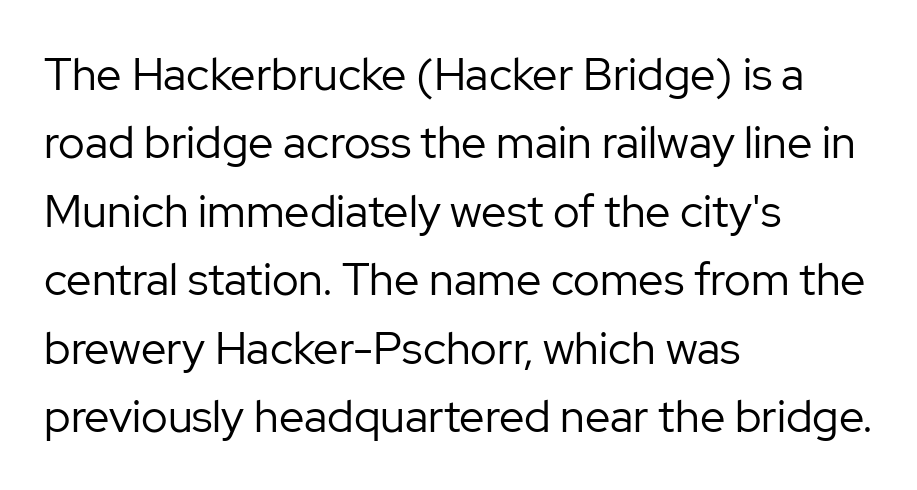
Q: Is the text bold? A: No.
Q: Is the text italic (slanted)? A: No, it is upright.
Q: Is the typeface a serif or a sans-serif typeface? A: Sans-serif.
Q: Is the text underlined? A: No.
Q: How is the paragraph aligned? A: Left-aligned.
Q: Is the spacing between letters normal or unusually wide? A: Normal.
Q: Is the spacing between lines tight, normal or loose? A: Normal.
Q: Width (condensed, normal, or wide)? A: Normal.
Q: Stroke contrast? A: Low.
Q: x-height? A: Medium.
Q: Monospaced? A: No.
